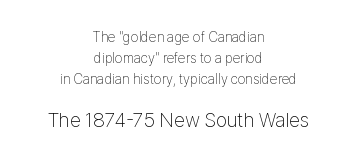
The image shows 20 px text type, upright; set centered, normal line spacing (1.51x), normal letter spacing, not underlined; the second (bottom) block is 1.43x larger.
